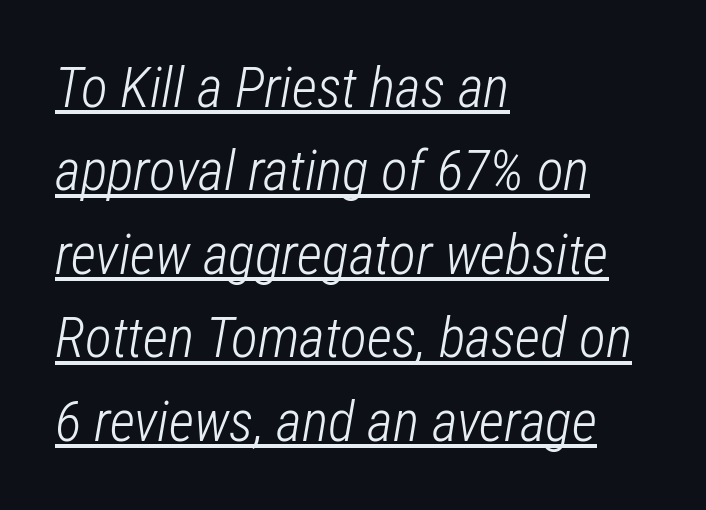
Underlining? Definitely there. Caption: multi-line text, flush left, ragged right. The letters advance in unequal steps, a hallmark of proportional type. Notice how descenders clear the ascenders below comfortably — that's standard leading. A light-to-regular cut is what we see here.
